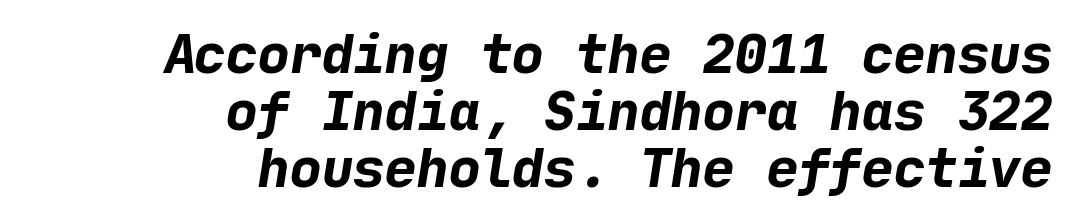
This sample uses plain, unmodified letter spacing. No word sits above an underline. The font family rendered here belongs to the sans-serif group. Where is the straight margin? On the right. The line-height multiplier appears low, near solid setting.
